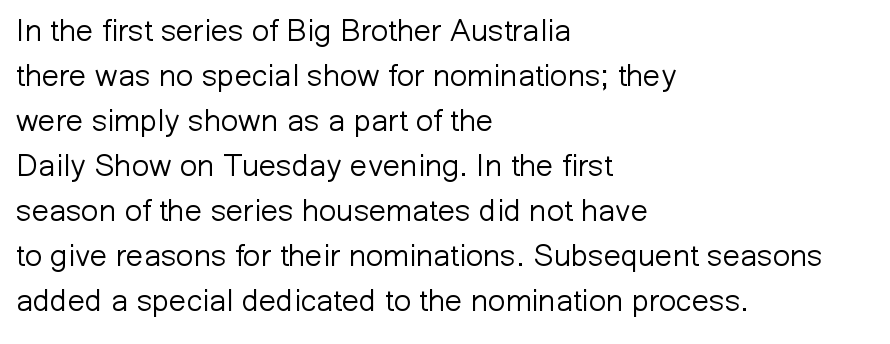
The image shows 31 px light sans-serif type, upright; set left-aligned, normal line spacing (1.45x), normal letter spacing, not underlined; low stroke contrast and a medium x-height.
